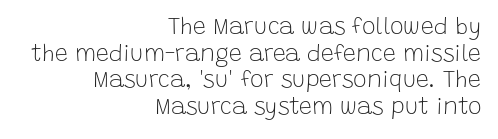
{"italic": "no", "bold": "no", "underline": "no", "align": "right", "line_spacing_ratio": 1.16, "letter_spacing": "normal", "letter_spacing_em": 0.0, "glyph_px": 23}
